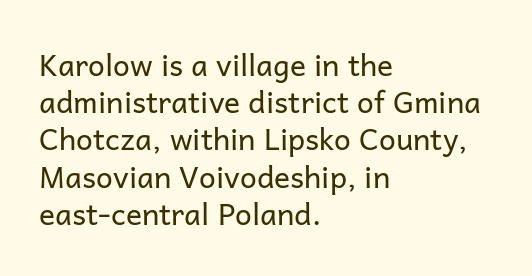
The image shows 30 px regular-weight sans-serif type, upright; set left-aligned, line spacing 1.24x, normal letter spacing, not underlined; low stroke contrast and a medium x-height.
